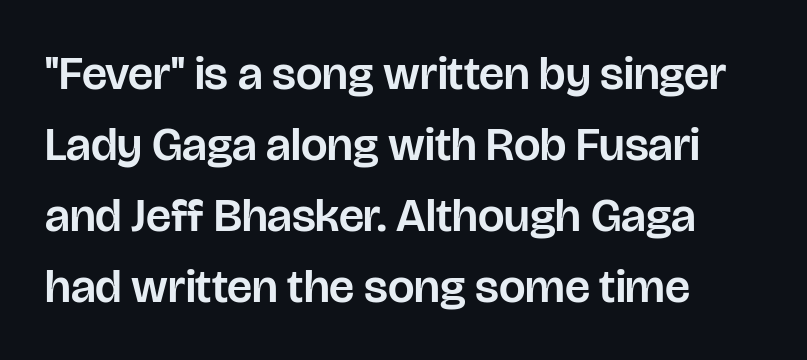
Interline gaps are of average width in this sample. Glyph-to-glyph distance matches everyday printed text. This is the regular roman posture of the typeface. The glyphs are unaccompanied by any horizontal stroke below them. The type family on display is of the sans-serif kind.
